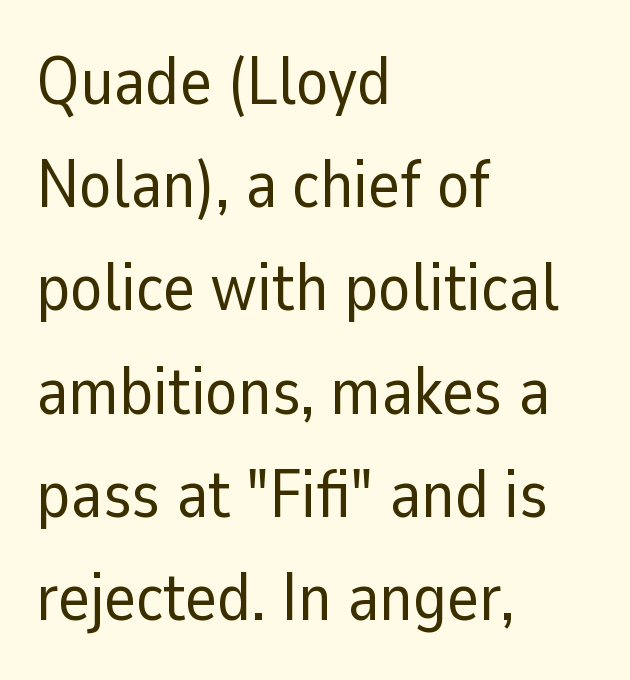
The image shows 67 px regular-weight sans-serif type, upright; set left-aligned, normal line spacing (1.54x), normal letter spacing, not underlined; low stroke contrast and a medium x-height.
